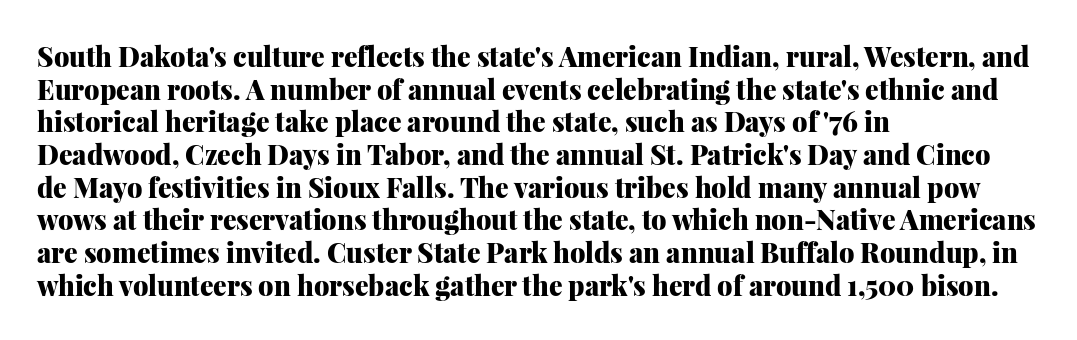
The glyphs are unaccompanied by any horizontal stroke below them. The passage shown is emphatically bold. The lettering holds an erect, upright posture throughout. Here the glyphs are tracked normally, forming tight word shapes.
